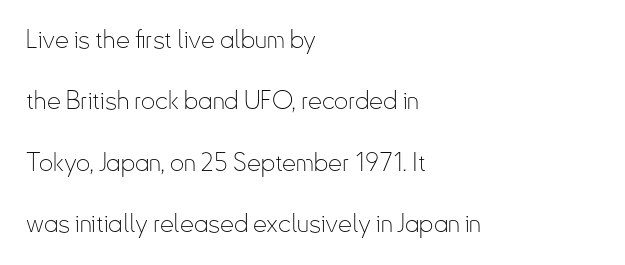
The image shows 25 px text type, upright; set left-aligned, loose line spacing (2.46x), normal letter spacing, not underlined.
